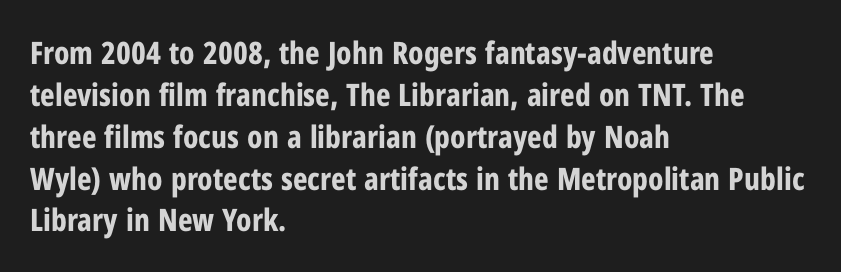
The image shows 31 px bold, condensed sans-serif type, upright; set left-aligned, normal line spacing (1.35x), normal letter spacing, not underlined; low stroke contrast and a medium x-height.
